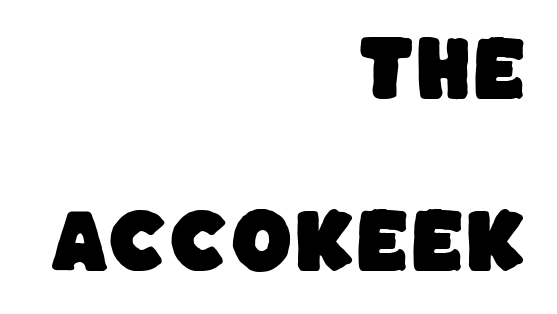
Serifs: no, the terminals of the letterforms are clean. Note the varied advance widths — an 'i' is clearly narrower than an 'm'. Bare-footed words on every line. The line-height multiplier appears high, well above default. Each line ends at the same right margin while the left side varies.
